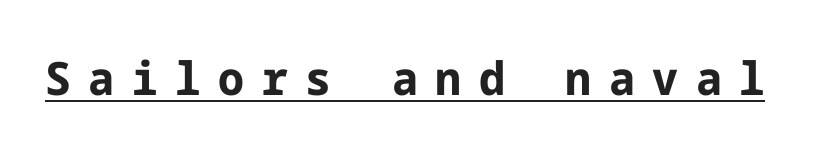
{"serif": "no", "italic": "no", "bold": "yes", "weight": "bold", "width": "normal", "stroke_contrast": "low", "x_height": "medium", "underline": "yes", "letter_spacing": "wide", "letter_spacing_em": 0.38, "glyph_px": 46}
